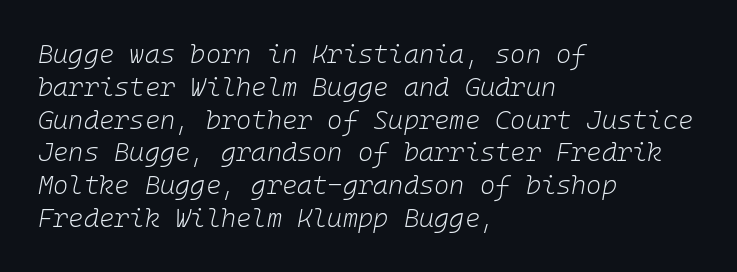
Q: Is the text bold? A: No.
Q: Is the text italic (slanted)? A: Yes, it leans right by about 10 degrees.
Q: Is the text underlined? A: No.
Q: How is the paragraph aligned? A: Left-aligned.
Q: Is the spacing between letters normal or unusually wide? A: Normal.
Q: Is the spacing between lines tight, normal or loose? A: Normal.
